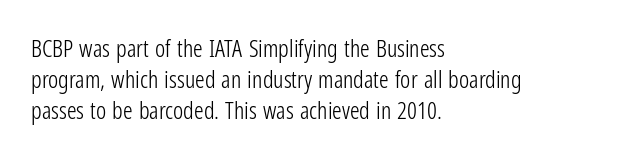
These lines keep a tight, regular rhythm from letter to letter. Notice how descenders clear the ascenders below comfortably — that's standard leading. These lines were composed using upright roman letters. One-word summary of the alignment: left. Nobody drew a line under any word here. The typesetting does not lean heavy: it is not bold.
